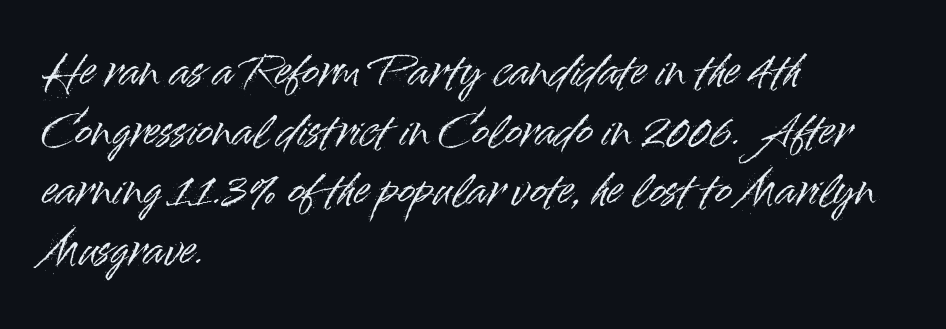
The image shows 40 px sans-serif type; set left-aligned, normal line spacing (1.49x), normal letter spacing, not underlined; high stroke contrast and a small x-height.
